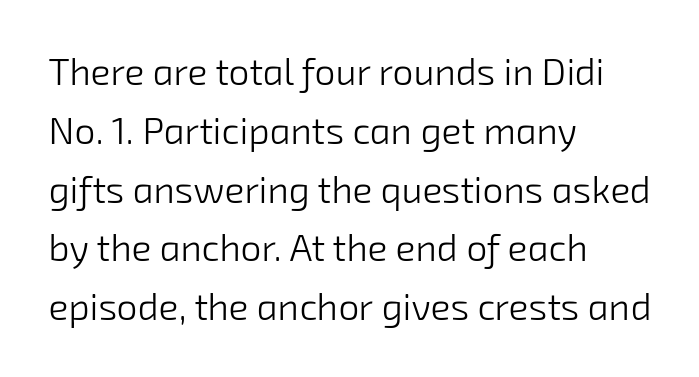
The image shows 37 px light sans-serif type; set left-aligned, normal line spacing (1.59x), normal letter spacing, not underlined; low stroke contrast and a medium x-height.
